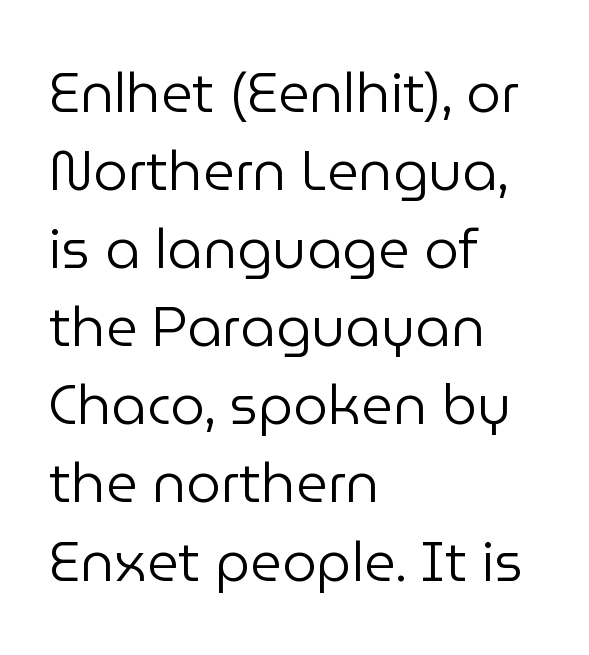
The image shows 55 px regular-weight sans-serif type, upright; set left-aligned, normal line spacing (1.42x), normal letter spacing, not underlined; low stroke contrast and a medium x-height.
